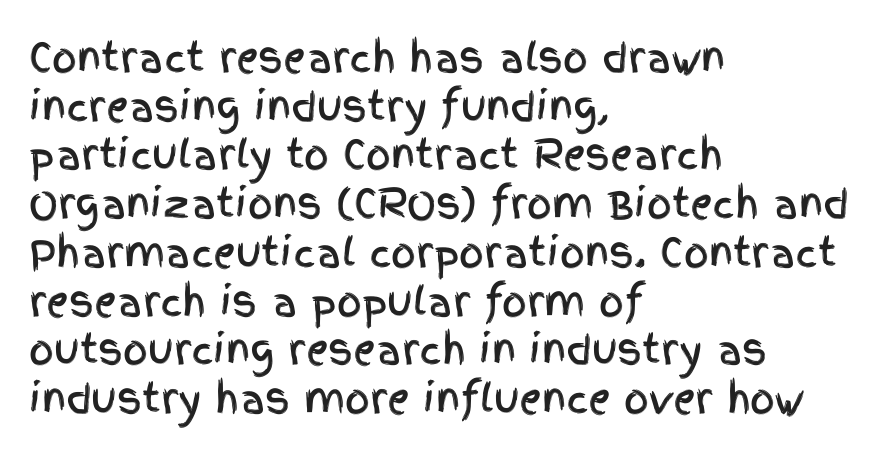
Q: Is the text italic (slanted)? A: No, it is upright.
Q: Is the typeface a serif or a sans-serif typeface? A: Sans-serif.
Q: Is the text underlined? A: No.
Q: How is the paragraph aligned? A: Left-aligned.
Q: Is the spacing between letters normal or unusually wide? A: Normal.
Q: Is the spacing between lines tight, normal or loose? A: Normal.
Q: Width (condensed, normal, or wide)? A: Condensed.
Q: x-height? A: Large.
Q: Monospaced? A: No.
